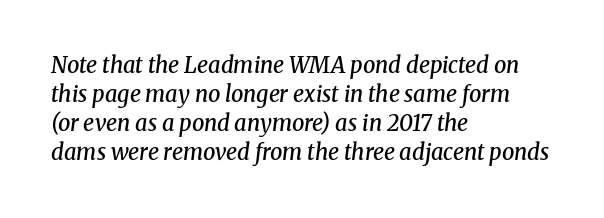
The image shows 22 px text type, italic (leaning right); set left-aligned, normal line spacing (1.32x), normal letter spacing, not underlined.
